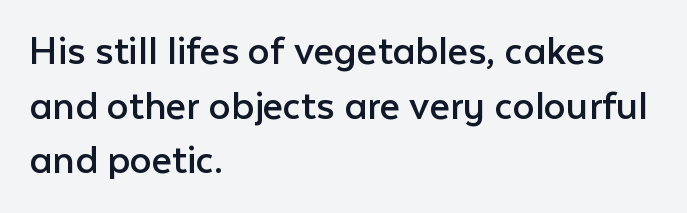
Q: Is the text bold? A: No.
Q: Is the text italic (slanted)? A: No, it is upright.
Q: Is the typeface a serif or a sans-serif typeface? A: Sans-serif.
Q: Is the text underlined? A: No.
Q: How is the paragraph aligned? A: Left-aligned.
Q: Is the spacing between letters normal or unusually wide? A: Normal.
Q: Width (condensed, normal, or wide)? A: Normal.
Q: Stroke contrast? A: Low.
Q: x-height? A: Medium.
Q: Monospaced? A: No.
